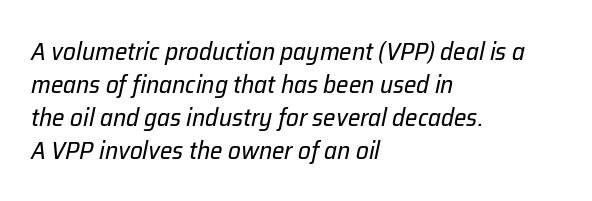
The image shows 25 px text type, italic (leaning right); set left-aligned, normal line spacing (1.32x), normal letter spacing, not underlined.
